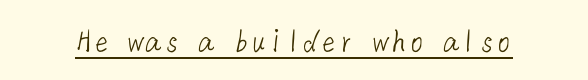
{"serif": "no", "bold": "no", "weight": "light", "width": "normal", "stroke_contrast": "low", "x_height": "medium", "underline": "yes", "letter_spacing": "normal", "letter_spacing_em": 0.0, "glyph_px": 35}
